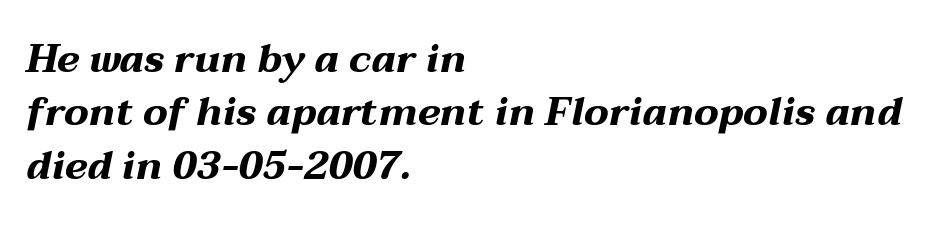
Q: Is the text bold? A: Yes.
Q: Is the text italic (slanted)? A: Yes, it leans right by about 12 degrees.
Q: Is the text underlined? A: No.
Q: How is the paragraph aligned? A: Left-aligned.
Q: Is the spacing between letters normal or unusually wide? A: Normal.
Q: Is the spacing between lines tight, normal or loose? A: Normal.
Q: Width (condensed, normal, or wide)? A: Wide.
Q: Stroke contrast? A: Medium.
Q: x-height? A: Medium.
Q: Monospaced? A: No.
